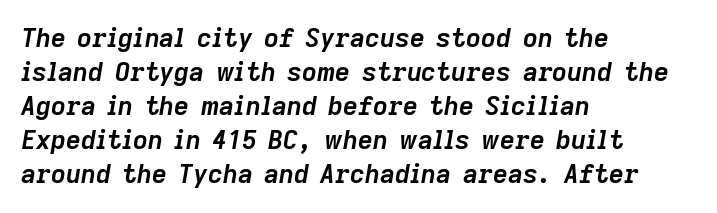
{"italic": "yes", "lean": "right", "slant_degrees": 9, "bold": "yes", "underline": "no", "align": "left", "line_spacing": "normal", "line_spacing_ratio": 1.31, "letter_spacing": "normal", "letter_spacing_em": 0.0, "glyph_px": 26}
